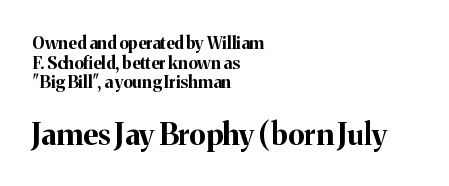
The image shows 30 px bold serif type, upright; set left-aligned, tight line spacing (1.15x), normal letter spacing, not underlined; the second (bottom) block is 1.76x larger; medium stroke contrast and a medium x-height.
